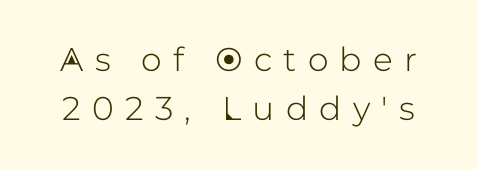
Q: Is the text italic (slanted)? A: No, it is upright.
Q: Is the typeface a serif or a sans-serif typeface? A: Sans-serif.
Q: Is the text underlined? A: No.
Q: Is the spacing between letters normal or unusually wide? A: Unusually wide.
Q: Is the spacing between lines tight, normal or loose? A: Normal.
Q: Width (condensed, normal, or wide)? A: Normal.
Q: Stroke contrast? A: Low.
Q: x-height? A: Medium.
Q: Monospaced? A: No.
